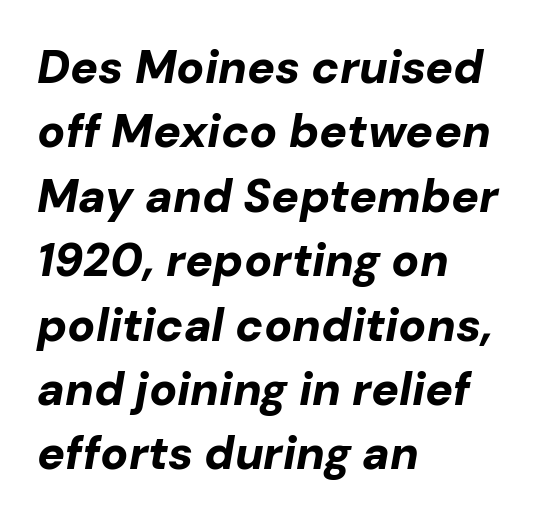
The image shows 46 px bold type, italic (leaning right); set left-aligned, normal line spacing (1.4x), normal letter spacing, not underlined; low stroke contrast and a medium x-height.
